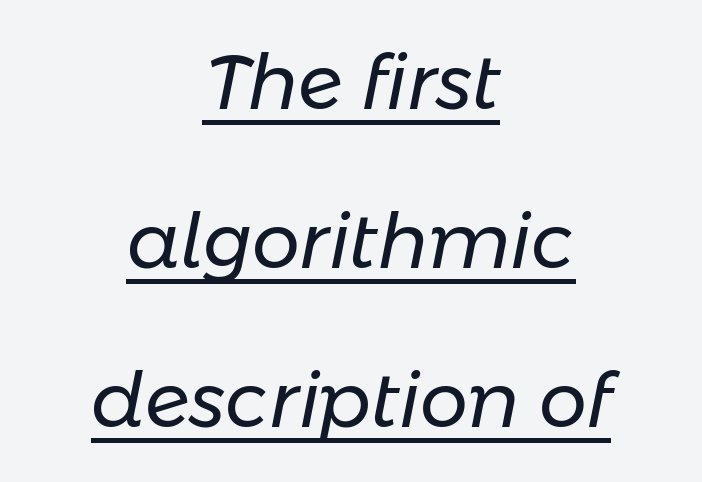
{"italic": "yes", "lean": "right", "slant_degrees": 11, "bold": "no", "weight": "regular", "width": "normal", "stroke_contrast": "low", "x_height": "medium", "monospaced": "no", "underline": "yes", "align": "center", "line_spacing": "loose", "line_spacing_ratio": 2.09, "letter_spacing": "normal", "letter_spacing_em": 0.0, "glyph_px": 76}
